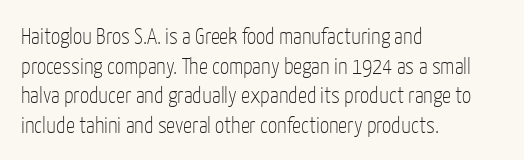
The lines sit at an ordinary, default distance from one another. The rag falls on the right side of this text block. The characters are drawn with everyday or finer stroke widths. Descender tails drop into unmarked territory.
